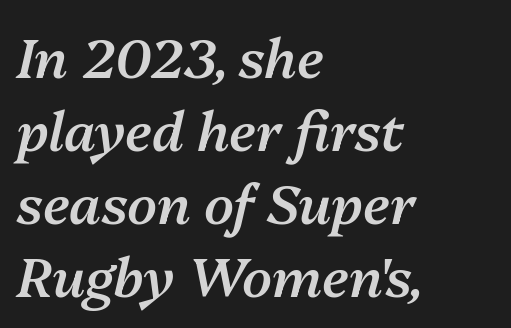
{"italic": "yes", "lean": "right", "slant_degrees": 13, "bold": "semi", "weight": "semibold", "width": "normal", "stroke_contrast": "medium", "x_height": "medium", "monospaced": "no", "underline": "no", "align": "left", "line_spacing": "normal", "line_spacing_ratio": 1.35, "letter_spacing": "normal", "letter_spacing_em": 0.0, "glyph_px": 54}
